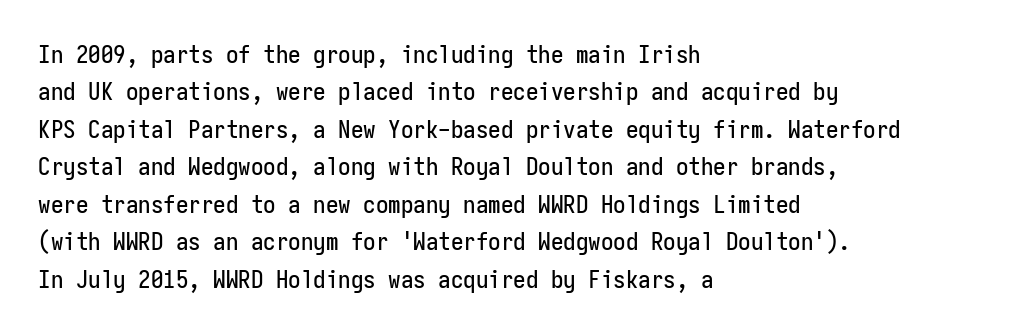
Q: Is the text italic (slanted)? A: No, it is upright.
Q: Is the text underlined? A: No.
Q: How is the paragraph aligned? A: Left-aligned.
Q: Is the spacing between letters normal or unusually wide? A: Normal.
Q: Is the spacing between lines tight, normal or loose? A: Normal.
